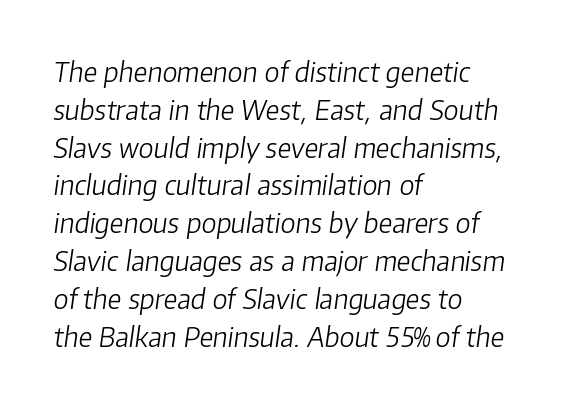
Q: Is the text bold? A: No.
Q: Is the text italic (slanted)? A: Yes, it leans right by about 8 degrees.
Q: Is the text underlined? A: No.
Q: How is the paragraph aligned? A: Left-aligned.
Q: Is the spacing between letters normal or unusually wide? A: Normal.
Q: Is the spacing between lines tight, normal or loose? A: Normal.
